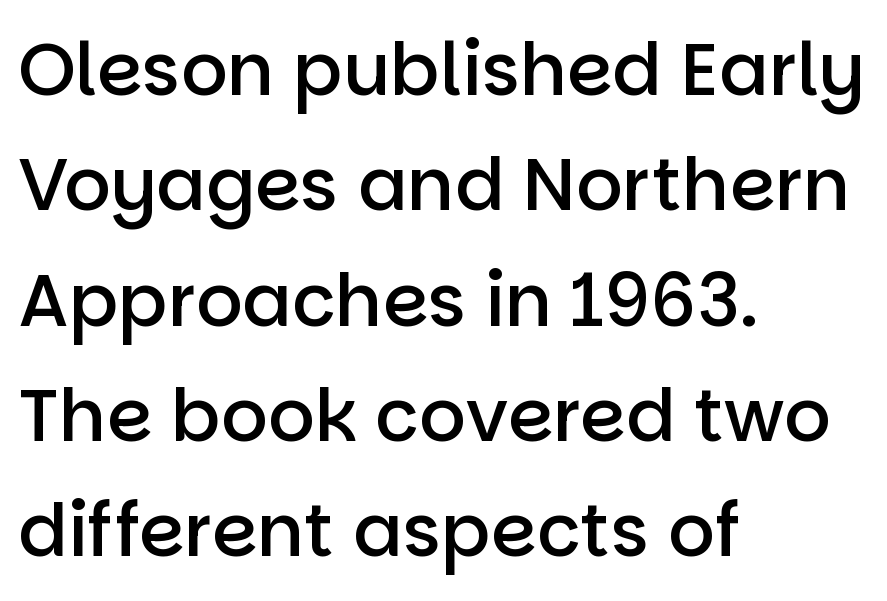
Q: Is the text bold? A: Semi-bold.
Q: Is the text italic (slanted)? A: No, it is upright.
Q: Is the typeface a serif or a sans-serif typeface? A: Sans-serif.
Q: Is the text underlined? A: No.
Q: How is the paragraph aligned? A: Left-aligned.
Q: Is the spacing between letters normal or unusually wide? A: Normal.
Q: Is the spacing between lines tight, normal or loose? A: Normal.
Q: Width (condensed, normal, or wide)? A: Normal.
Q: Stroke contrast? A: Low.
Q: x-height? A: Large.
Q: Monospaced? A: No.
